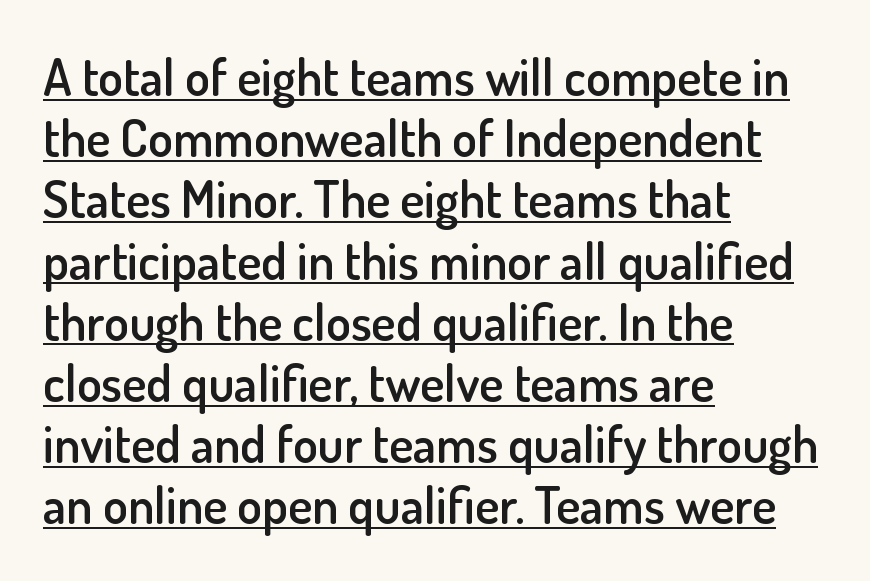
{"serif": "no", "italic": "no", "bold": "semi", "weight": "semibold", "width": "normal", "stroke_contrast": "low", "x_height": "small", "monospaced": "no", "underline": "yes", "align": "left", "line_spacing_ratio": 1.2, "letter_spacing": "normal", "letter_spacing_em": 0.0, "glyph_px": 51}
